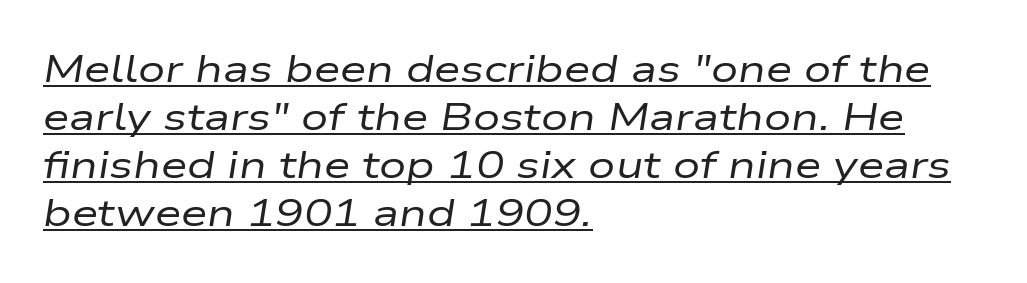
Q: Is the text bold? A: No.
Q: Is the text italic (slanted)? A: Yes, it leans right by about 9 degrees.
Q: Is the text underlined? A: Yes.
Q: How is the paragraph aligned? A: Left-aligned.
Q: Is the spacing between letters normal or unusually wide? A: Normal.
Q: Is the spacing between lines tight, normal or loose? A: Normal.
Q: Width (condensed, normal, or wide)? A: Wide.
Q: Stroke contrast? A: Low.
Q: x-height? A: Medium.
Q: Monospaced? A: No.
